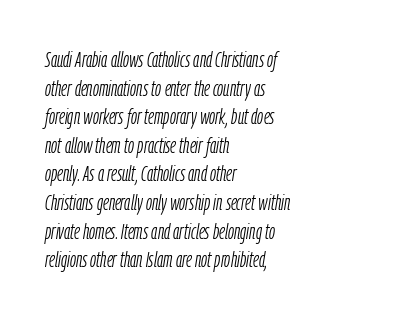
{"italic": "yes", "lean": "right", "slant_degrees": 9, "bold": "no", "underline": "no", "align": "left", "line_spacing": "normal", "line_spacing_ratio": 1.3, "letter_spacing": "normal", "letter_spacing_em": 0.0, "glyph_px": 22}
